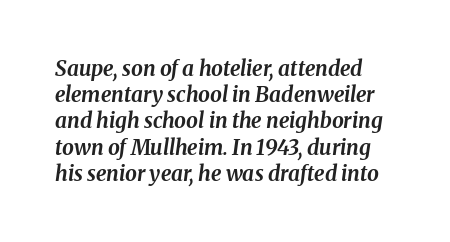
The image shows 21 px bold type, italic (leaning right); set normal line spacing (1.25x), normal letter spacing, not underlined.
